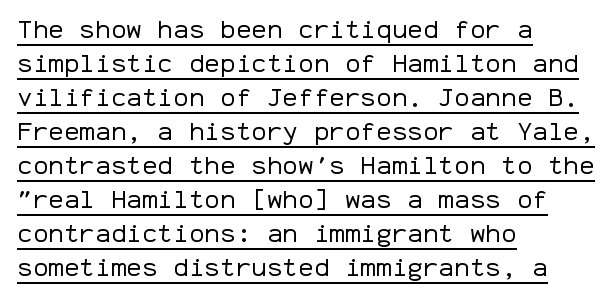
Q: Is the text bold? A: No.
Q: Is the text italic (slanted)? A: No, it is upright.
Q: Is the text underlined? A: Yes.
Q: How is the paragraph aligned? A: Left-aligned.
Q: Is the spacing between letters normal or unusually wide? A: Normal.
Q: Is the spacing between lines tight, normal or loose? A: Normal.
